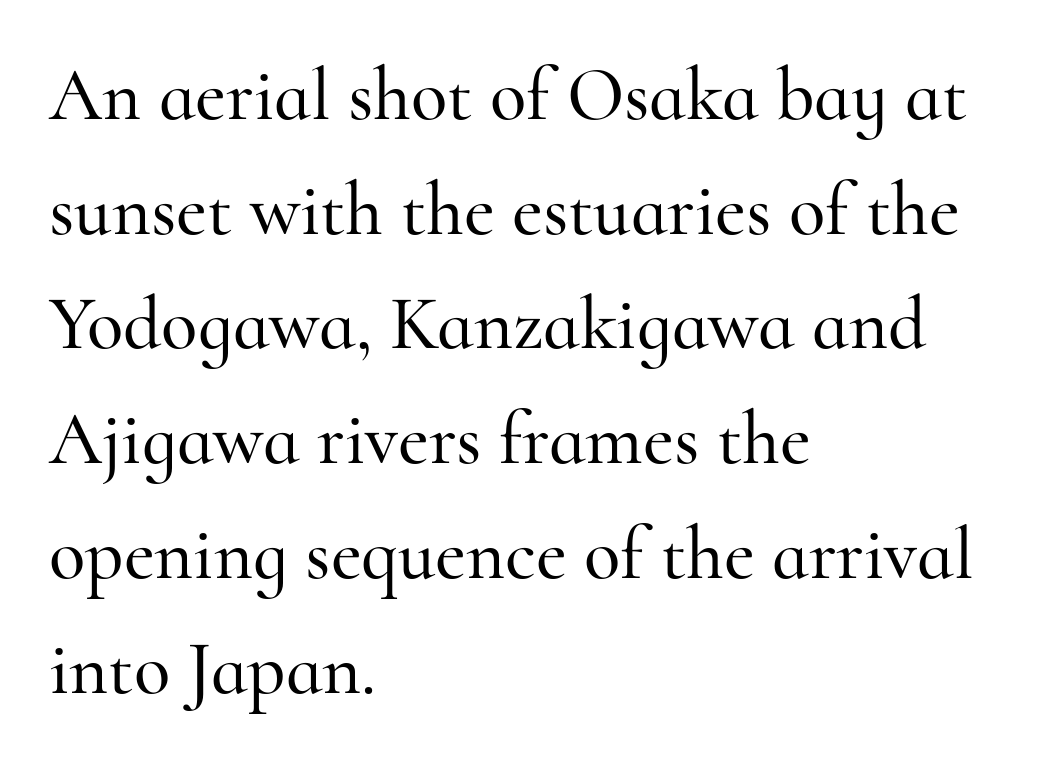
{"serif": "yes", "italic": "no", "width": "normal", "stroke_contrast": "high", "x_height": "small", "monospaced": "no", "underline": "no", "align": "left", "line_spacing": "normal", "line_spacing_ratio": 1.53, "letter_spacing": "normal", "letter_spacing_em": 0.0, "glyph_px": 75}
